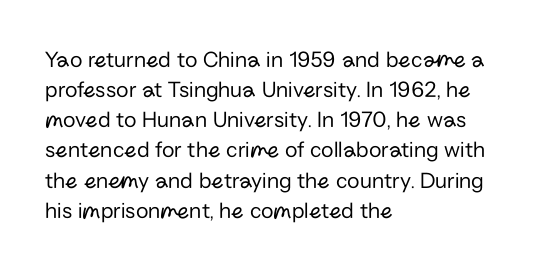
Teacher's note: observe the even left margin — that is flush-left alignment. Does extra space separate the letters? No, they use regular spacing. In terms of posture, this sample is upright. The glyphs are unaccompanied by any horizontal stroke below them. The lines sit at an ordinary, default distance from one another.
